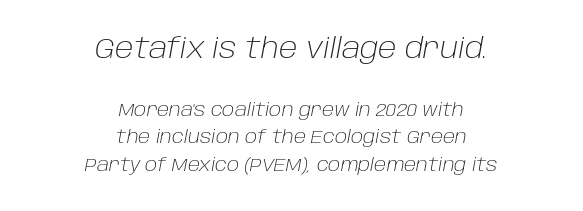
Q: Is the text bold? A: No.
Q: Is the text italic (slanted)? A: Yes, it leans right by about 10 degrees.
Q: Is the text underlined? A: No.
Q: How is the paragraph aligned? A: Centered.
Q: Is the spacing between letters normal or unusually wide? A: Normal.
Q: Is the spacing between lines tight, normal or loose? A: Normal.
Q: Which block of text is set in a larger size, the first (top) or the second (bottom)? A: The first (top) one.
Q: Width (condensed, normal, or wide)? A: Normal.
Q: Stroke contrast? A: Low.
Q: x-height? A: Large.
Q: Monospaced? A: No.
